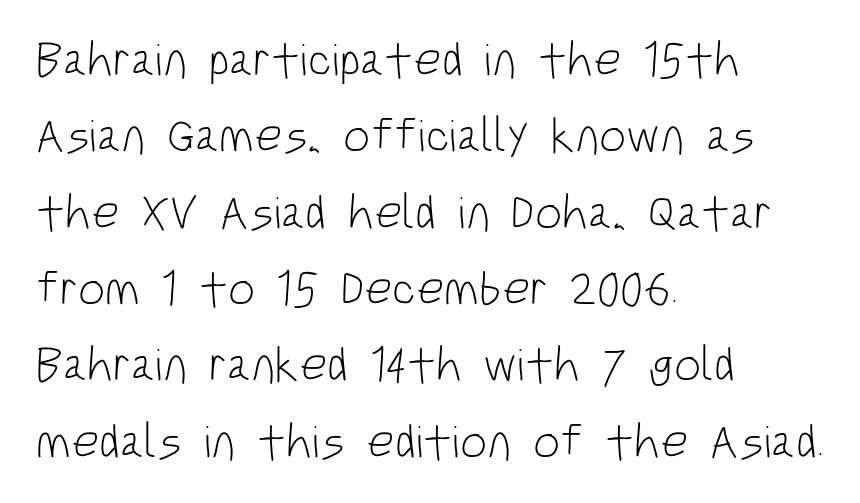
{"serif": "no", "italic": "no", "bold": "no", "weight": "light", "width": "condensed", "stroke_contrast": "low", "x_height": "large", "monospaced": "no", "underline": "no", "align": "left", "line_spacing": "normal", "line_spacing_ratio": 1.59, "letter_spacing": "normal", "letter_spacing_em": 0.0, "glyph_px": 48}
